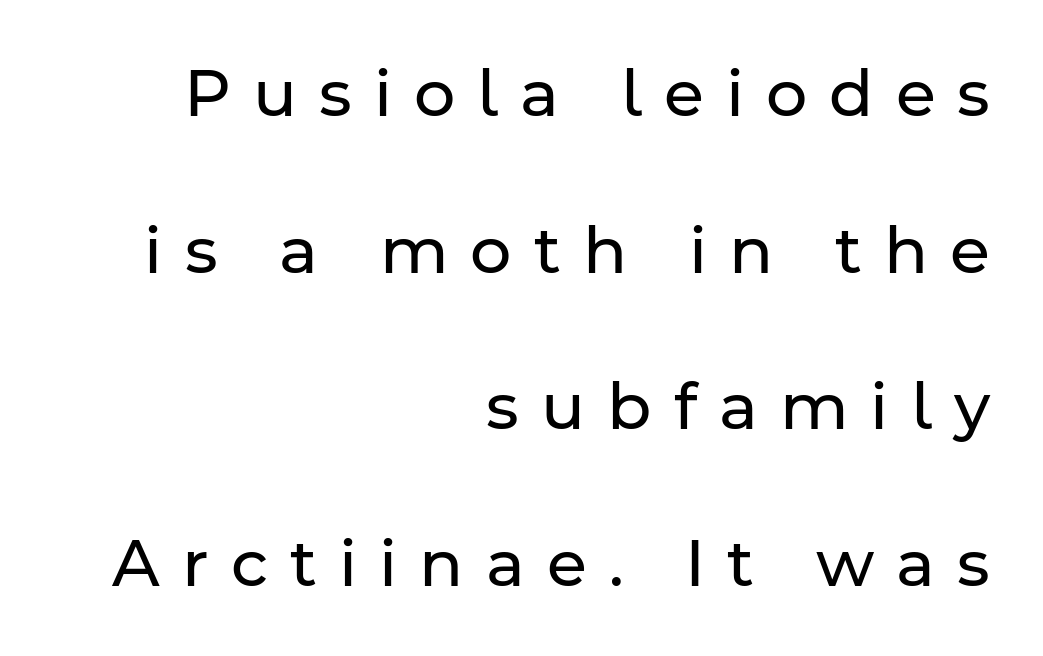
Style check: upright. No extra ink here — the face is not bold. Baseline-to-baseline distance is far greater than the letter height. This sample has the flowing, uneven cadence of proportional lettering.
